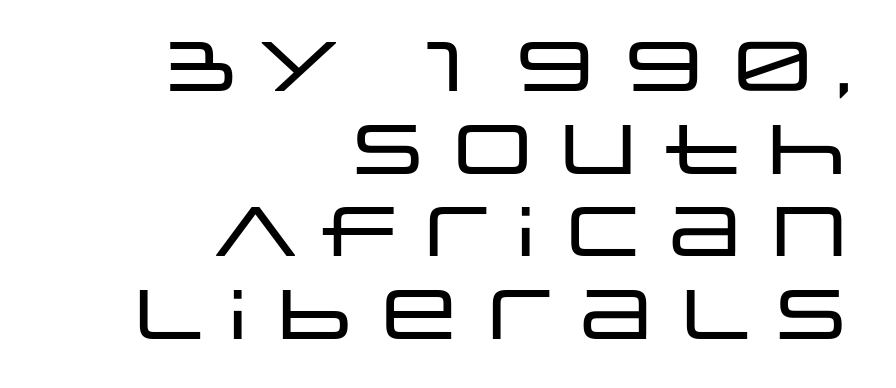
Nope, not italic — everything's standing straight. The typeface chosen for these lines omits serifs. Any mark beneath the type? The region is blank. Do the characters align in a grid? No, the font is proportional. This sample is right-justified, so line beginnings fall wherever the words allow. Caption: standard tracking, unaltered.
